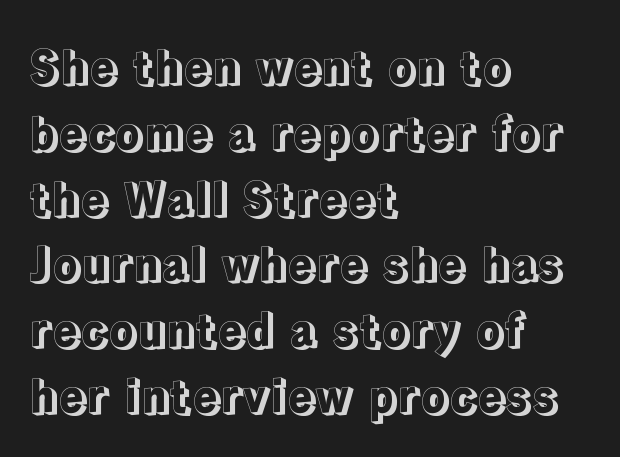
The image shows 46 px text type, upright; set left-aligned, normal line spacing (1.43x), normal letter spacing, not underlined; a medium x-height.
